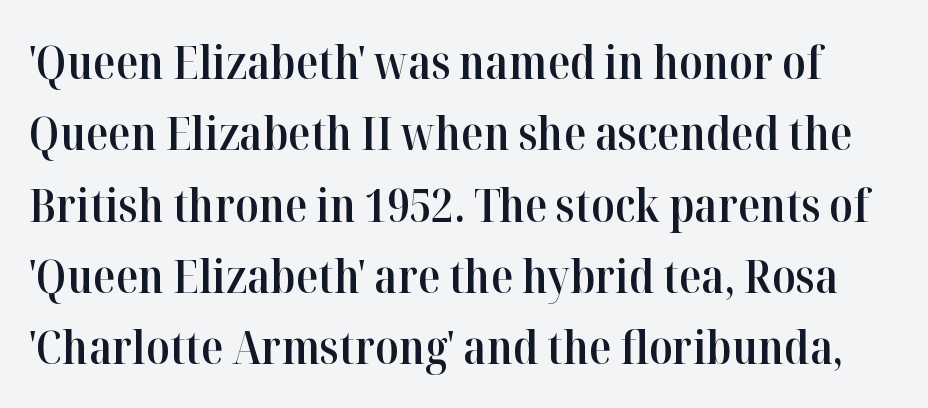
Descenders hang freely into open space. Style check: upright. Characters follow at the spacing the type designer built in. Each letter's strokes conclude with small projecting serifs. Vertically, the passage feels balanced, rows spaced as you'd expect.
